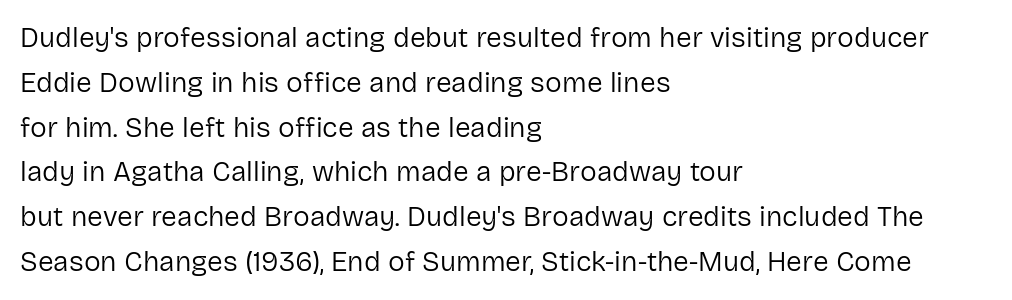
No letter is thick-stroked: the sample isn't bold. The lettering holds an erect, upright posture throughout. The glyphs are unaccompanied by any horizontal stroke below them. Spacing between characters is what you'd get straight out of the box. These lines are rendered in a variable-pitch font. The leading is moderate, giving the passage an even texture.
